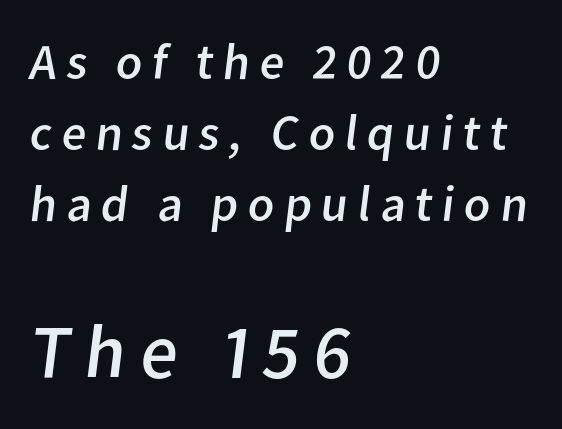
The emphasis by scale lands on block number two, below. This rendering features lettering with no underline. Is this a heavy cut? Hardly; it is regular or lighter. A sans-serif font was chosen for this passage. The leading is moderate, giving the passage an even texture.
